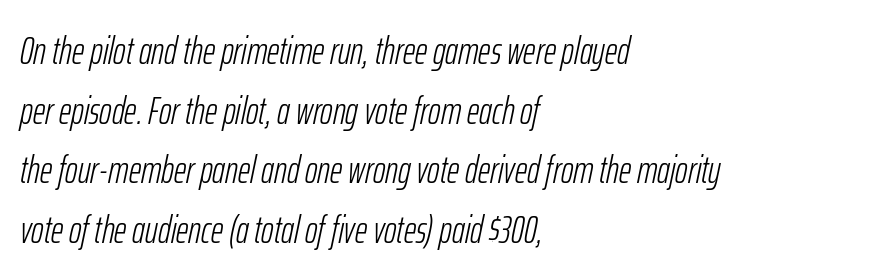
Leading matches the norm, producing a regular column. Where is the straight margin? On the left. Proportional: the letters do not fall into vertical columns. The font sits on the lighter half of the weight spectrum, regular included. Tracking value appears to be zero — textbook default spacing.
